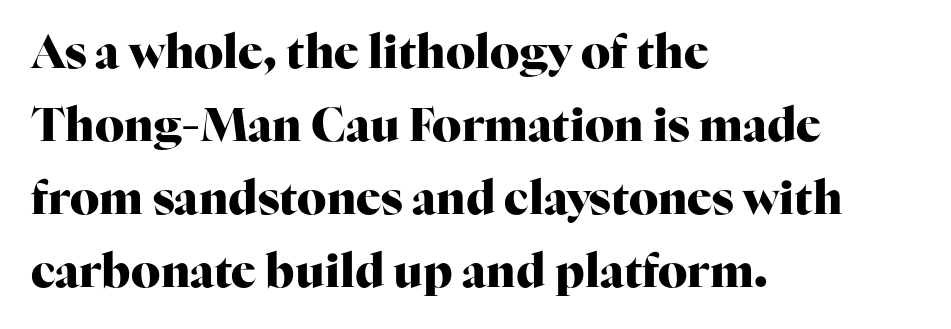
{"serif": "yes", "italic": "no", "bold": "yes", "weight": "heavy", "width": "normal", "stroke_contrast": "high", "x_height": "medium", "monospaced": "no", "underline": "no", "align": "left", "line_spacing": "normal", "line_spacing_ratio": 1.59, "letter_spacing": "normal", "letter_spacing_em": 0.0, "glyph_px": 46}
